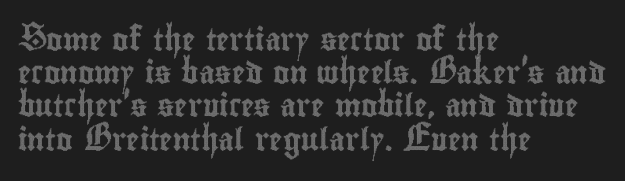
Q: Is the text italic (slanted)? A: No, it is upright.
Q: Is the text underlined? A: No.
Q: How is the paragraph aligned? A: Left-aligned.
Q: Is the spacing between letters normal or unusually wide? A: Normal.
Q: Is the spacing between lines tight, normal or loose? A: Normal.
